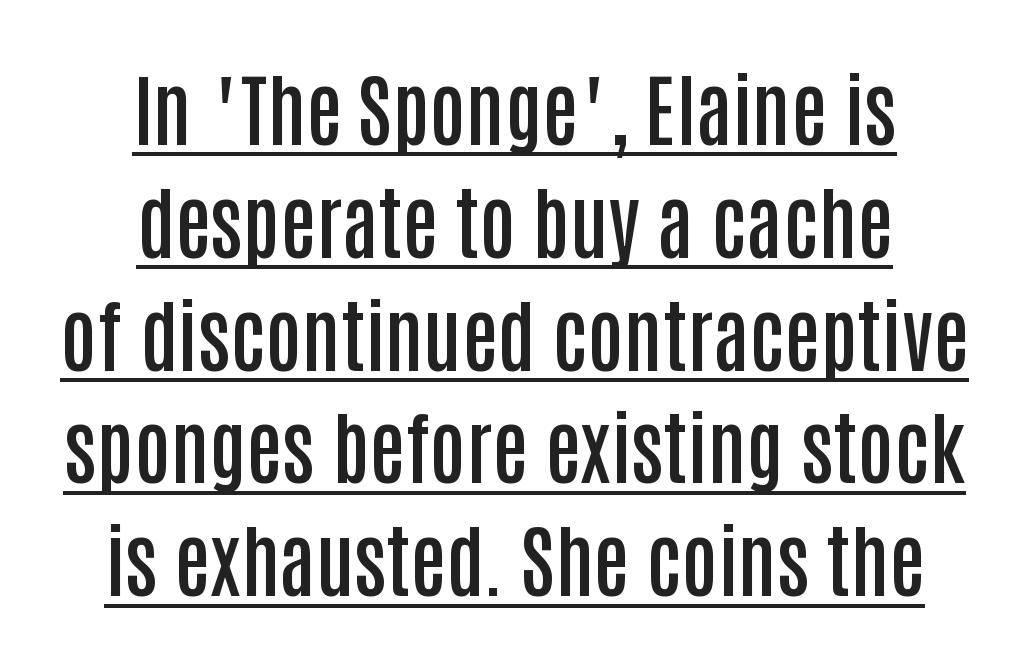
The image shows 80 px semibold, condensed sans-serif type, upright; set centered, normal line spacing (1.41x), normal letter spacing, underlined; low stroke contrast and a large x-height.
